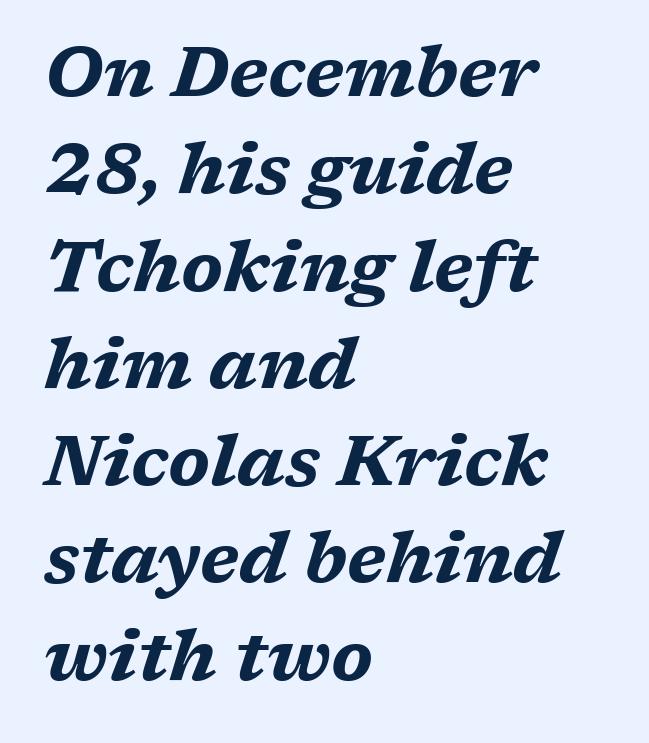
{"italic": "yes", "lean": "right", "slant_degrees": 17, "bold": "yes", "weight": "bold", "width": "wide", "stroke_contrast": "medium", "x_height": "medium", "monospaced": "no", "underline": "no", "align": "left", "line_spacing": "normal", "line_spacing_ratio": 1.39, "letter_spacing": "normal", "letter_spacing_em": 0.0, "glyph_px": 70}
